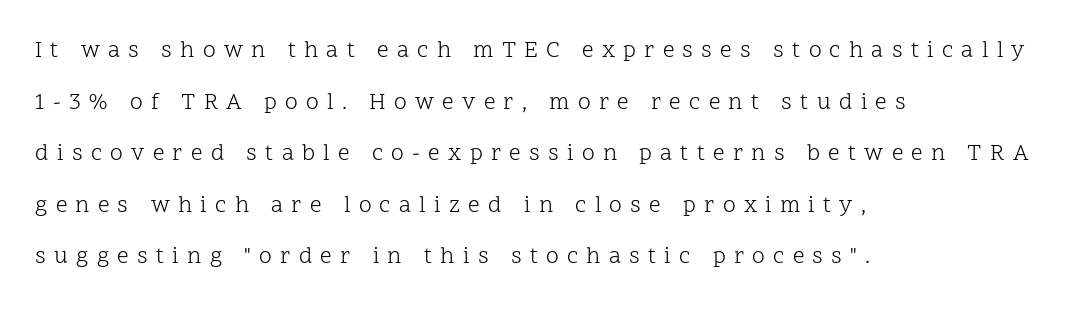
Descenders hang freely into open space. The designer dialed line spacing up above the default. The weight would be labelled regular, book, light, or lighter still. This sample is left-justified, so line endings fall wherever the words run out. A roman cut, with each character standing at attention. Does extra space separate the letters? Yes, quite a lot of it.
